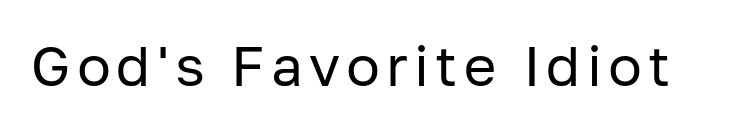
This is not heavy type; no bold has been used. No feet cap the strokes, marking this as sans-serif type. The font's upright variant was chosen for this text. These lines are rendered in a variable-pitch font. Type without underlining.
